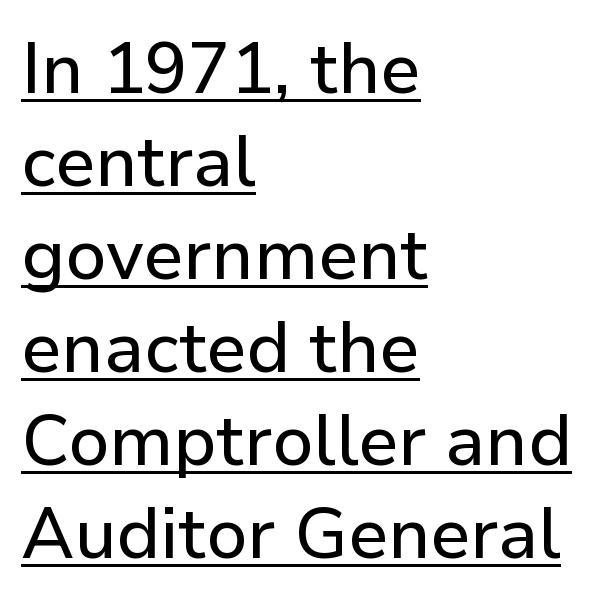
Q: Is the text italic (slanted)? A: No, it is upright.
Q: Is the typeface a serif or a sans-serif typeface? A: Sans-serif.
Q: Is the text underlined? A: Yes.
Q: How is the paragraph aligned? A: Left-aligned.
Q: Is the spacing between letters normal or unusually wide? A: Normal.
Q: Is the spacing between lines tight, normal or loose? A: Normal.
Q: Width (condensed, normal, or wide)? A: Normal.
Q: Stroke contrast? A: Low.
Q: x-height? A: Medium.
Q: Monospaced? A: No.
